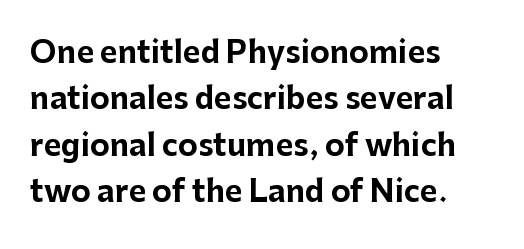
{"serif": "no", "italic": "no", "bold": "yes", "weight": "bold", "width": "normal", "stroke_contrast": "low", "x_height": "medium", "monospaced": "no", "underline": "no", "align": "left", "line_spacing": "normal", "line_spacing_ratio": 1.55, "letter_spacing": "normal", "letter_spacing_em": 0.0, "glyph_px": 30}
